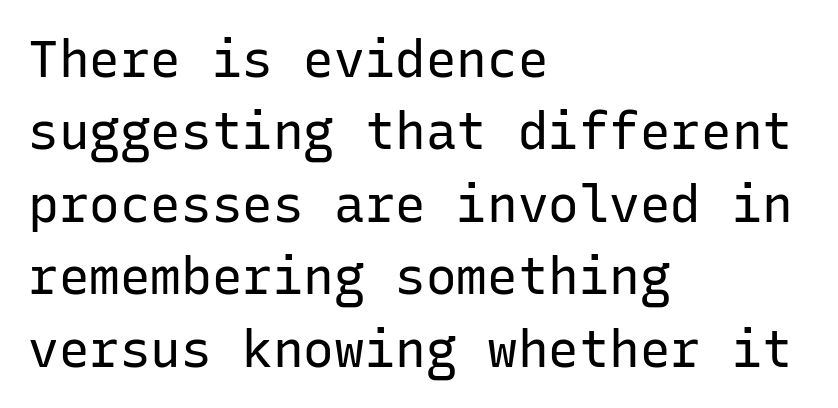
Regarding leading, the lines here are spaced in the standard way. Observe the ordinary spacing: letters are neighbours, not strangers. Words float on clear page, feet unadorned. When letters stand straight like this, we call the style roman or upright. Monospaced: the letters line up in strict vertical columns. The rendering anchors every line to the left-hand side.
